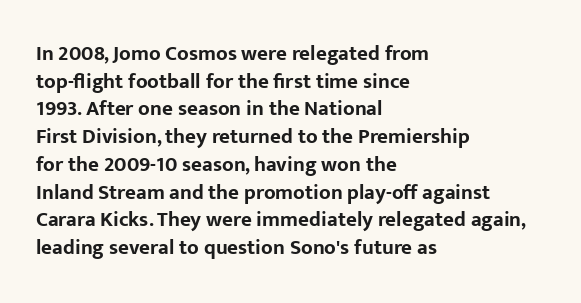
The image shows 21 px bold type, upright; set left-aligned, normal line spacing (1.32x), normal letter spacing, not underlined.
